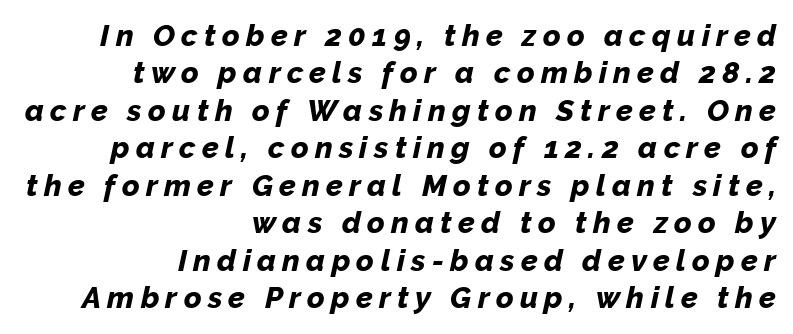
The image shows 30 px bold type, italic (leaning right); set right-aligned, normal line spacing (1.25x), unusually wide letter spacing (+0.21 em), not underlined; low stroke contrast and a medium x-height.
